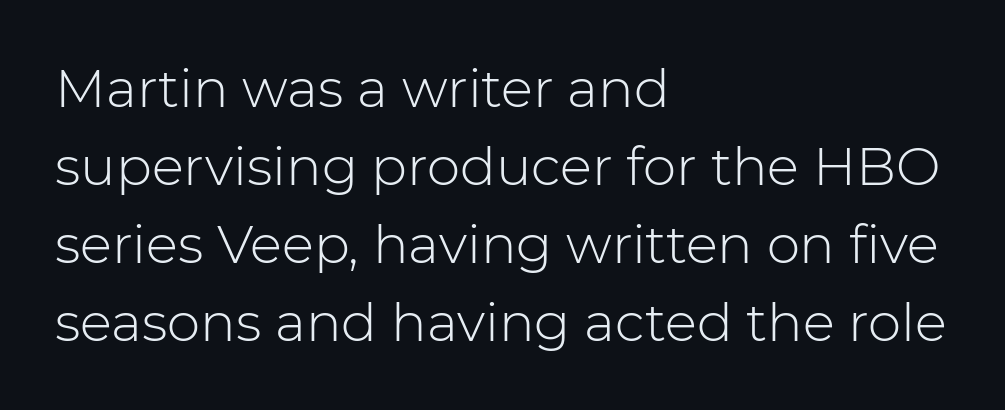
Q: Is the text bold? A: No.
Q: Is the text italic (slanted)? A: No, it is upright.
Q: Is the typeface a serif or a sans-serif typeface? A: Sans-serif.
Q: Is the text underlined? A: No.
Q: How is the paragraph aligned? A: Left-aligned.
Q: Is the spacing between letters normal or unusually wide? A: Normal.
Q: Is the spacing between lines tight, normal or loose? A: Normal.
Q: Width (condensed, normal, or wide)? A: Normal.
Q: Stroke contrast? A: Low.
Q: x-height? A: Medium.
Q: Monospaced? A: No.
